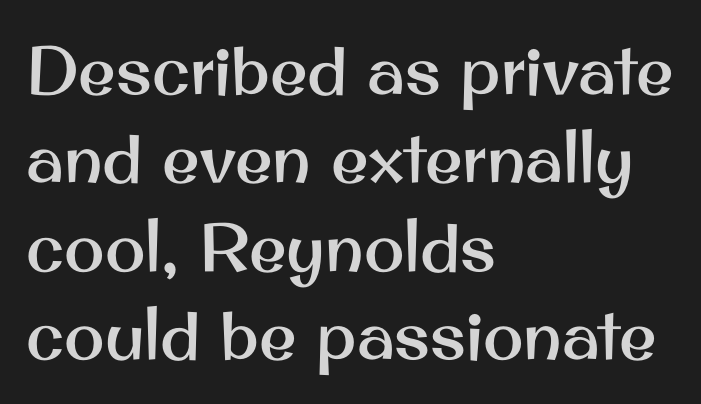
{"serif": "no", "italic": "no", "width": "normal", "stroke_contrast": "medium", "x_height": "small", "monospaced": "no", "underline": "no", "align": "left", "line_spacing": "normal", "line_spacing_ratio": 1.3, "letter_spacing": "normal", "letter_spacing_em": 0.0, "glyph_px": 68}
